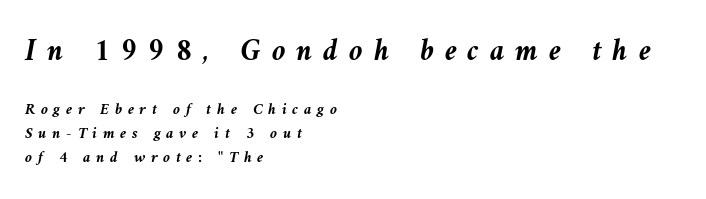
The image shows 31 px semibold type, italic (leaning left); set left-aligned, normal line spacing (1.5x), unusually wide letter spacing (+0.35 em), not underlined; the first (top) block is 1.94x larger; medium stroke contrast and a medium x-height.
